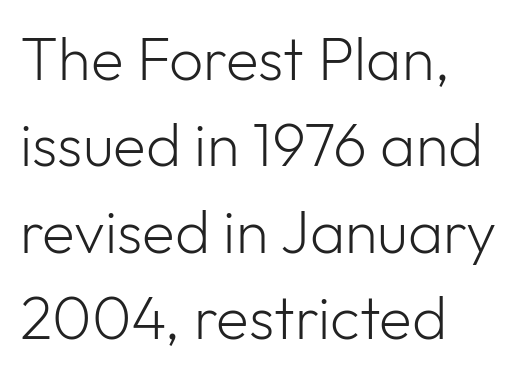
Quick note: interline space is typical. Ascenders rise straight up at ninety degrees. Every row of glyphs begins at an identical x-position on the left. This reads as an unemphasized weight, regular at the heaviest. Descender tails drop into unmarked territory.
